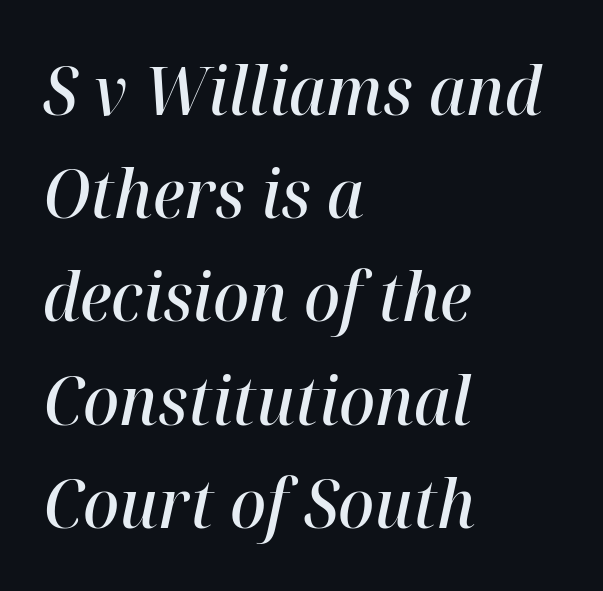
The lettering tilts uniformly, giving the passage an italic look. How are the letters spaced? Ordinarily, with no added tracking. Teacher's note: observe the even left margin — that is flush-left alignment. Bold? Not quite — semibold, heavier than regular but stopping short. Summary of vertical rhythm: regular, with standard interline spacing. Is this a fixed-width face? No — the glyphs have proportional, varying widths.
